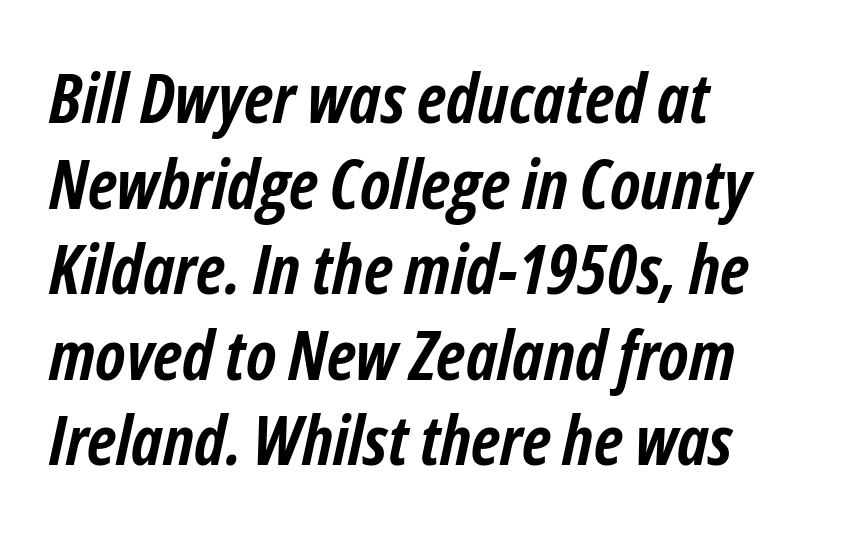
The image shows 69 px semibold, condensed type, italic (leaning right); set left-aligned, line spacing 1.24x, normal letter spacing, not underlined; low stroke contrast and a medium x-height.
